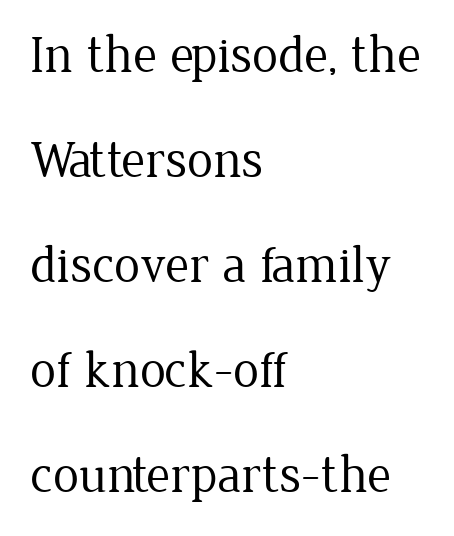
{"serif": "yes", "italic": "no", "bold": "no", "weight": "regular", "width": "normal", "stroke_contrast": "low", "x_height": "medium", "monospaced": "no", "underline": "no", "align": "left", "line_spacing": "loose", "line_spacing_ratio": 2.02, "letter_spacing": "normal", "letter_spacing_em": 0.0, "glyph_px": 52}
